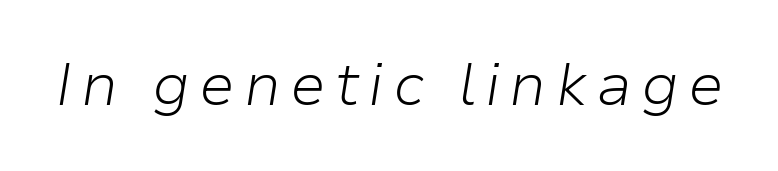
When letters slant like this, we call the style italic. The strip under each line holds only bare page. Spacing verdict: proportional, widths tailored to each character. Nothing heavy about these letters — not bold at all.
